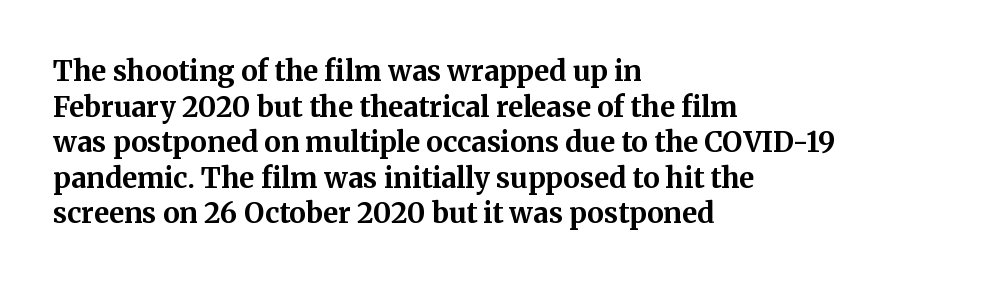
Q: Is the text bold? A: Yes.
Q: Is the text italic (slanted)? A: No, it is upright.
Q: Is the typeface a serif or a sans-serif typeface? A: Serif.
Q: Is the text underlined? A: No.
Q: How is the paragraph aligned? A: Left-aligned.
Q: Is the spacing between letters normal or unusually wide? A: Normal.
Q: Is the spacing between lines tight, normal or loose? A: Normal.
Q: Width (condensed, normal, or wide)? A: Normal.
Q: Stroke contrast? A: Medium.
Q: x-height? A: Medium.
Q: Monospaced? A: No.
